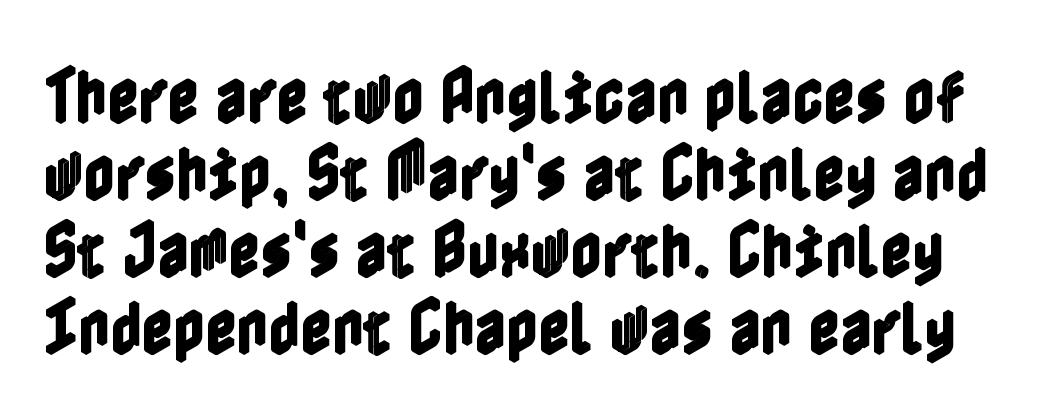
The image shows 61 px condensed type, upright; set normal line spacing (1.26x), normal letter spacing, not underlined; a medium x-height.
